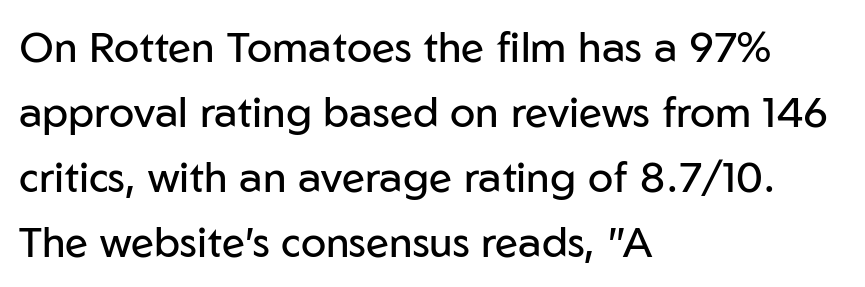
The image shows 42 px regular-weight sans-serif type, upright; set left-aligned, normal line spacing (1.55x), normal letter spacing, not underlined; low stroke contrast and a medium x-height.
